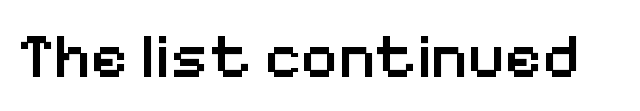
{"serif": "no", "italic": "no", "bold": "semi", "weight": "semibold", "width": "normal", "stroke_contrast": "low", "x_height": "medium", "monospaced": "no", "underline": "no", "letter_spacing": "normal", "letter_spacing_em": 0.0, "glyph_px": 64}
